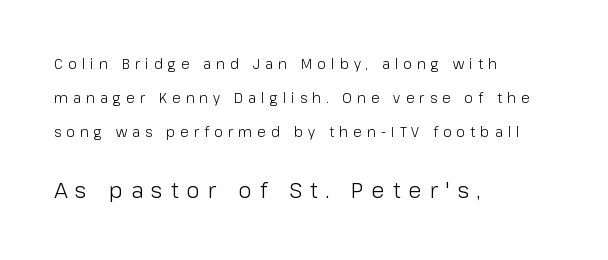
Underline: absent. Look at the tracking — it's clearly loosened, letters drifting apart. The typography opts for an upright posture over an oblique one. Summary of vertical rhythm: relaxed, with wide interline spacing.
